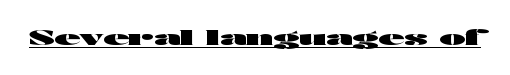
{"italic": "no", "bold": "yes", "underline": "yes", "letter_spacing": "normal", "letter_spacing_em": 0.0, "glyph_px": 21}
